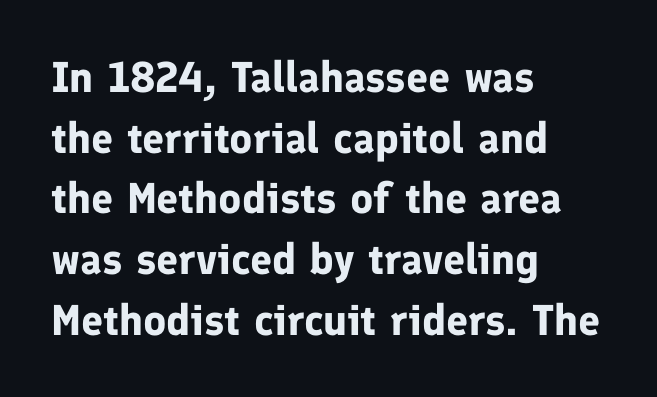
Q: Is the text bold? A: Yes.
Q: Is the text italic (slanted)? A: No, it is upright.
Q: Is the typeface a serif or a sans-serif typeface? A: Sans-serif.
Q: Is the text underlined? A: No.
Q: How is the paragraph aligned? A: Left-aligned.
Q: Is the spacing between letters normal or unusually wide? A: Normal.
Q: Is the spacing between lines tight, normal or loose? A: Normal.
Q: Width (condensed, normal, or wide)? A: Normal.
Q: Stroke contrast? A: Low.
Q: x-height? A: Medium.
Q: Monospaced? A: No.
